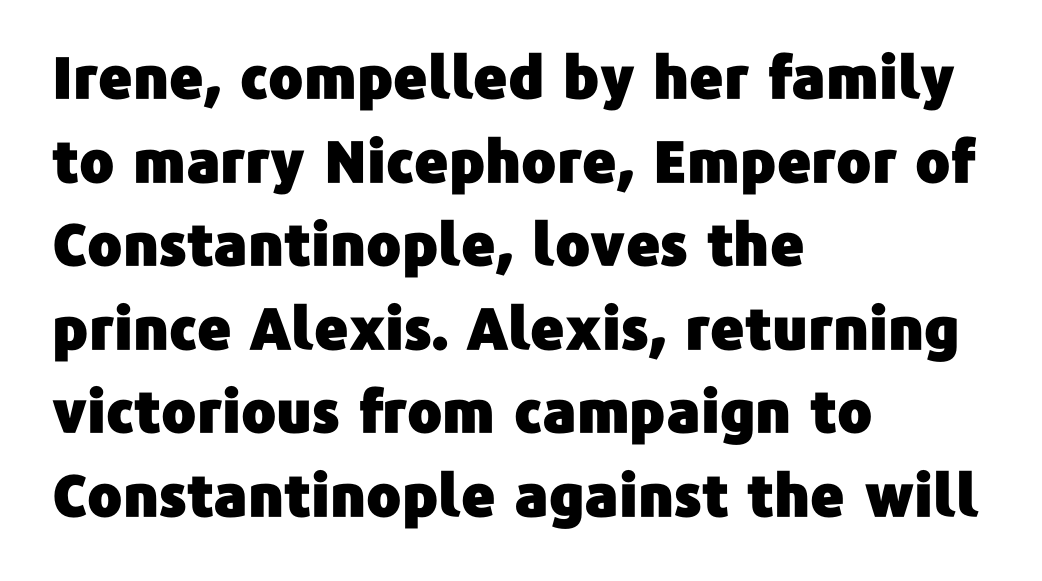
The passage is arranged the way most books set body copy — flush left. Is this a fixed-width face? No — the glyphs have proportional, varying widths. The vertical gap from one line to the next is medium. Check where the strokes stop: nothing finishes them off — pure sans.
